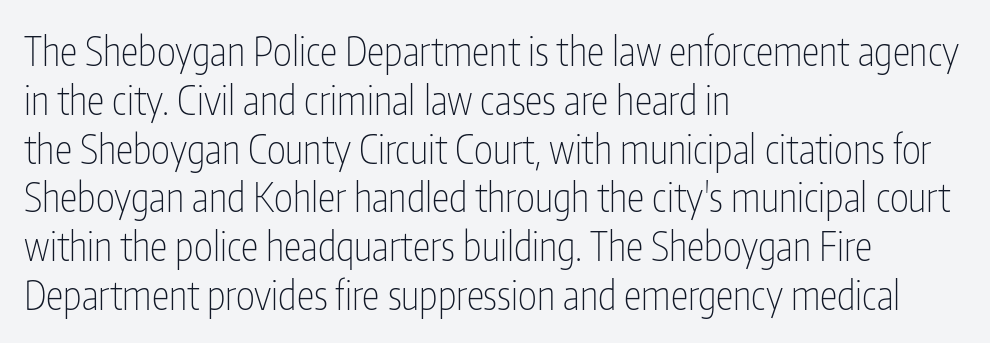
{"serif": "no", "italic": "no", "bold": "no", "weight": "thin", "width": "condensed", "stroke_contrast": "low", "x_height": "medium", "monospaced": "no", "underline": "no", "align": "left", "line_spacing_ratio": 1.22, "letter_spacing": "normal", "letter_spacing_em": 0.0, "glyph_px": 40}
